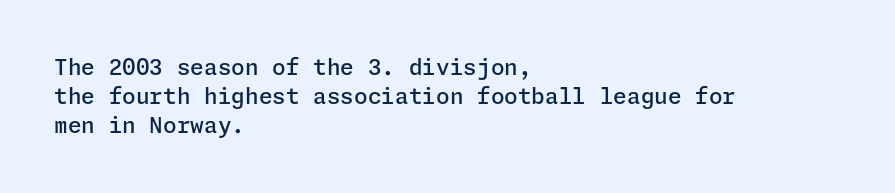
{"italic": "no", "bold": "semi", "underline": "no", "align": "left", "line_spacing": "normal", "line_spacing_ratio": 1.32, "letter_spacing": "normal", "letter_spacing_em": 0.0, "glyph_px": 22}
